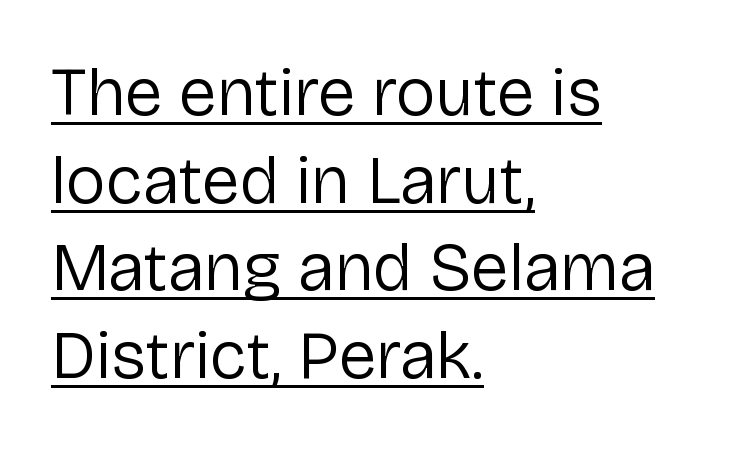
The image shows 68 px regular-weight sans-serif type, upright; set left-aligned, normal line spacing (1.29x), normal letter spacing, underlined; low stroke contrast and a medium x-height.
